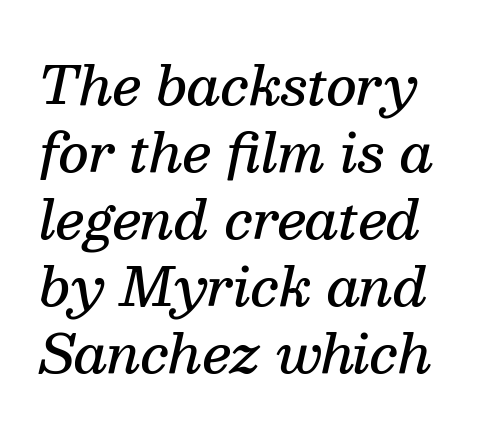
{"serif": "yes", "italic": "yes", "lean": "right", "slant_degrees": 13, "bold": "semi", "weight": "semibold", "width": "normal", "stroke_contrast": "medium", "x_height": "medium", "monospaced": "no", "underline": "no", "line_spacing": "normal", "line_spacing_ratio": 1.29, "letter_spacing": "normal", "letter_spacing_em": 0.0, "glyph_px": 52}
